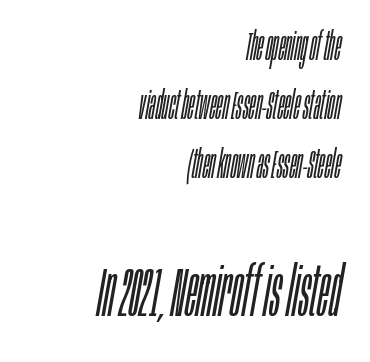
The image shows 69 px light, condensed type, italic (leaning right); set right-aligned, normal line spacing (1.51x), normal letter spacing, not underlined; the second (bottom) block is 1.77x larger; low stroke contrast and a large x-height.
